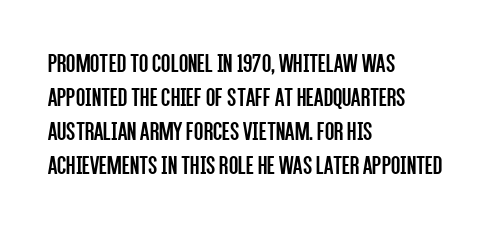
{"italic": "no", "bold": "no", "underline": "no", "align": "left", "line_spacing": "normal", "line_spacing_ratio": 1.26, "letter_spacing": "normal", "letter_spacing_em": 0.0, "glyph_px": 27}
